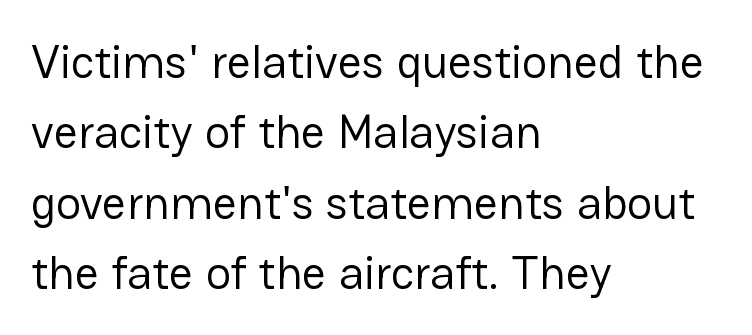
Observe the ordinary spacing: letters are neighbours, not strangers. Each stroke keeps to a modest, everyday thickness or less. The face used here is a sans, in the tradition of grotesques and geometrics. Note the varied advance widths — an 'i' is clearly narrower than an 'm'. This rendering uses left alignment, leaving the right contour irregular.
